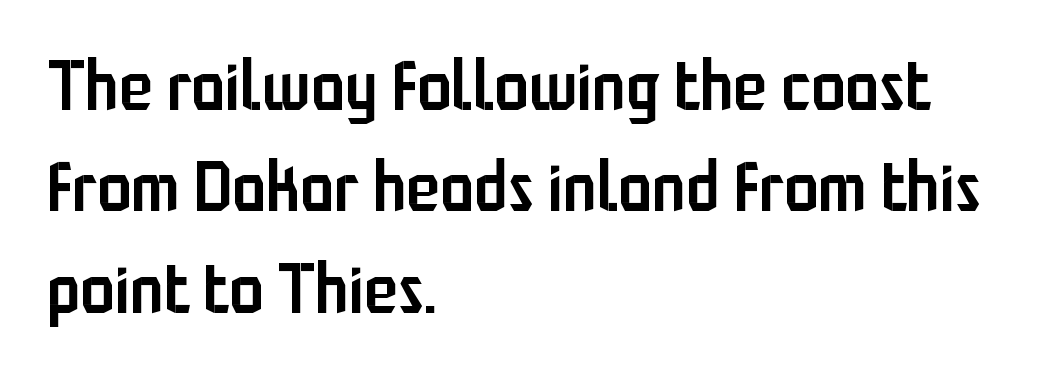
{"serif": "no", "italic": "no", "bold": "semi", "weight": "semibold", "width": "condensed", "stroke_contrast": "low", "x_height": "medium", "monospaced": "no", "underline": "no", "align": "left", "line_spacing": "normal", "line_spacing_ratio": 1.47, "letter_spacing": "normal", "letter_spacing_em": 0.0, "glyph_px": 69}
